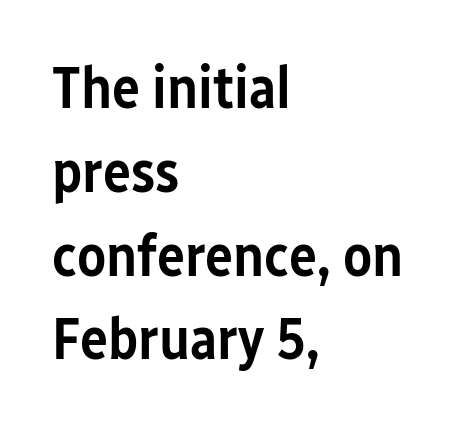
The image shows 59 px semibold, condensed sans-serif type, upright; set left-aligned, normal line spacing (1.42x), normal letter spacing, not underlined; low stroke contrast and a medium x-height.
